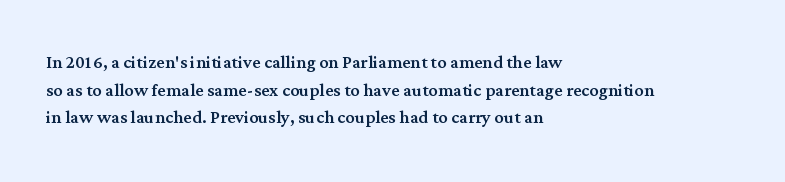
The image shows 23 px text type, upright; set left-aligned, line spacing 1.2x, normal letter spacing, not underlined.
